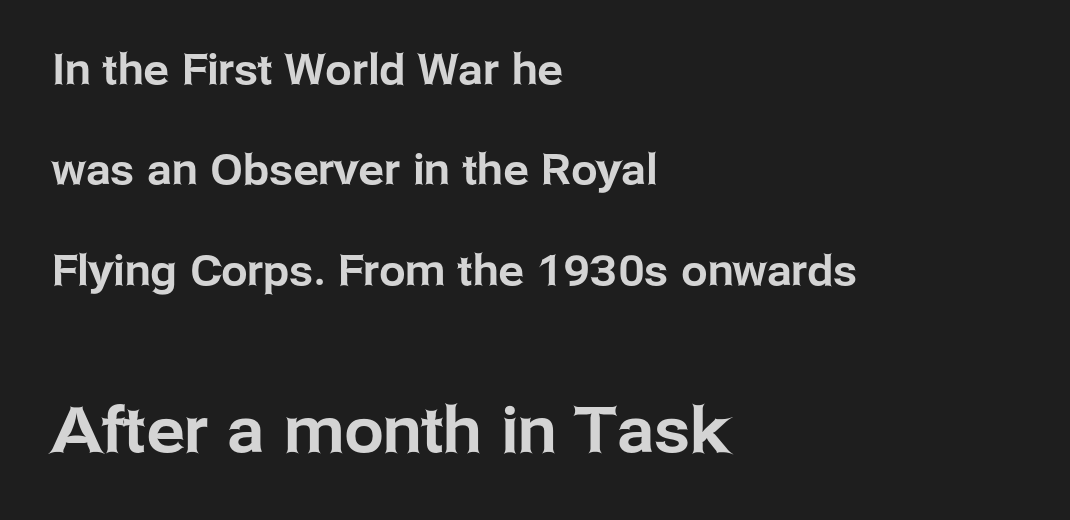
Compared with typical paragraphs, the rows here are farther apart. Between one letter and the next there's only the usual sliver of space. The text block is weighted toward the left margin, trailing off unevenly rightward. The axis of the letterforms is exactly vertical. Descenders hang freely into open space. The designer gave the closing block more size than the opening block.
